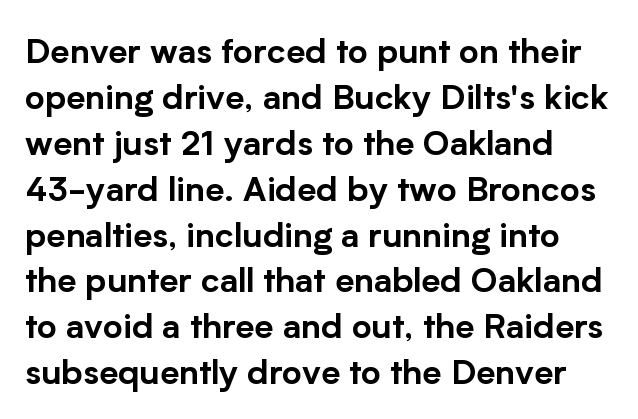
Varying glyph widths throughout — classic text-font behaviour. A typesetter would label this face a sans. Rendered with straight, roman letterforms. The baseline area is clear. Inter-character spacing is left at the font's built-in metrics. This sample keeps an unexceptional amount of space between lines.
